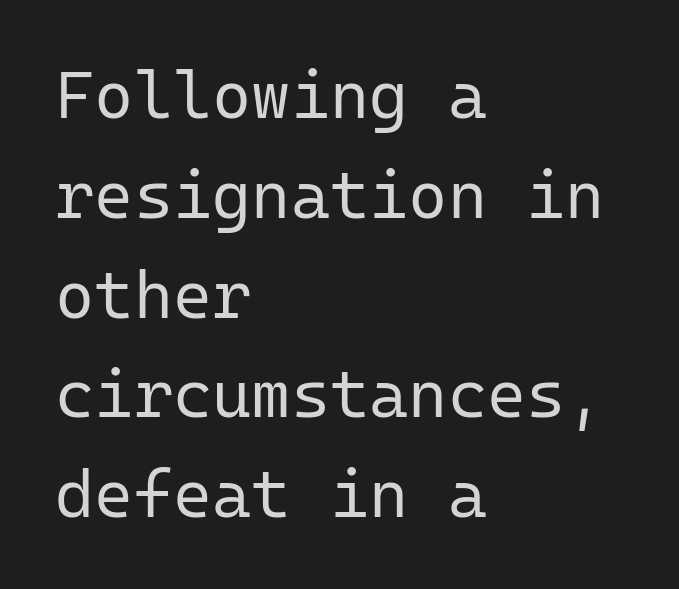
The image shows 67 px regular-weight sans-serif type, upright, monospaced; set left-aligned, normal line spacing (1.49x), normal letter spacing, not underlined; low stroke contrast and a medium x-height.
